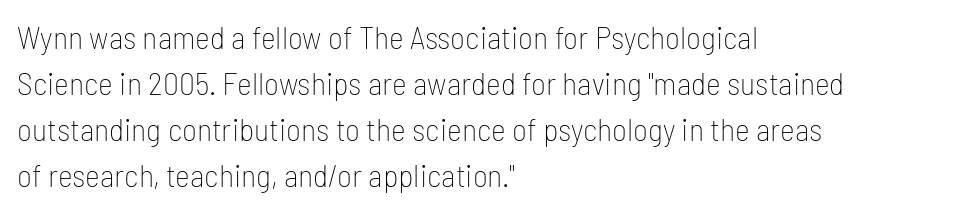
{"serif": "no", "italic": "no", "bold": "no", "weight": "thin", "width": "condensed", "stroke_contrast": "low", "x_height": "medium", "monospaced": "no", "underline": "no", "align": "left", "line_spacing": "normal", "line_spacing_ratio": 1.44, "letter_spacing": "normal", "letter_spacing_em": 0.0, "glyph_px": 32}
